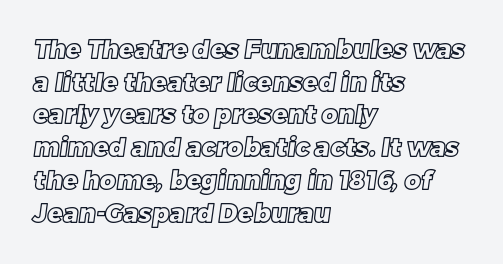
The image shows 25 px text type; set left-aligned, normal line spacing (1.31x), normal letter spacing, not underlined.
